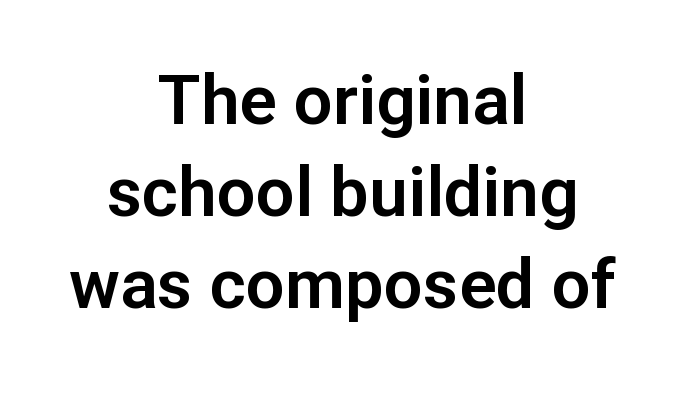
{"serif": "no", "italic": "no", "width": "normal", "stroke_contrast": "low", "x_height": "medium", "monospaced": "no", "underline": "no", "align": "center", "line_spacing": "normal", "line_spacing_ratio": 1.33, "letter_spacing": "normal", "letter_spacing_em": 0.0, "glyph_px": 69}
